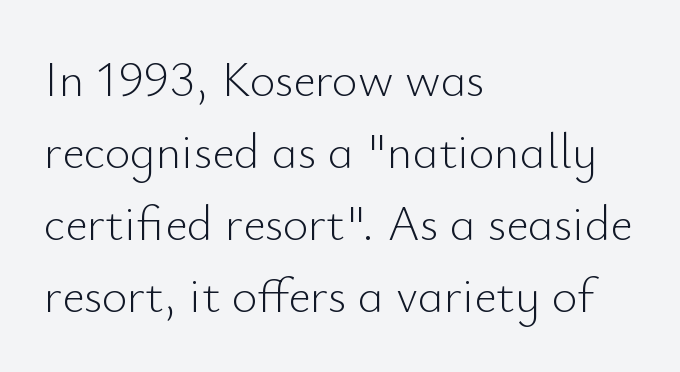
Each stroke keeps to a modest, everyday thickness or less. The space directly below the letters is spotless. Leading matches the norm, producing a regular column. This sample has the flowing, uneven cadence of proportional lettering. Tall strokes in this sample are plumb rather than angled. The lines in this sample share a left origin and differ only in where they stop.
